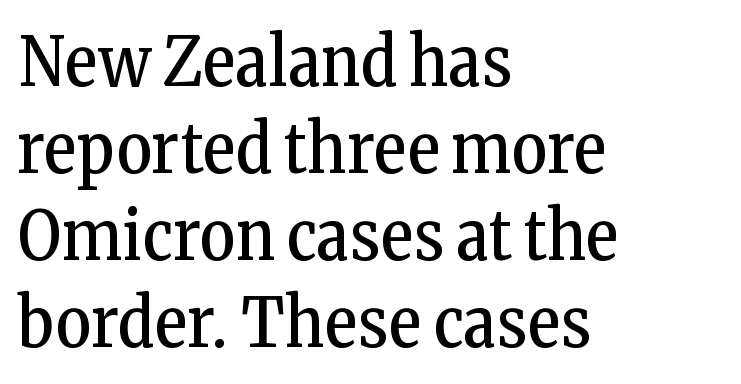
Q: Is the text bold? A: No.
Q: Is the text italic (slanted)? A: No, it is upright.
Q: Is the typeface a serif or a sans-serif typeface? A: Serif.
Q: Is the text underlined? A: No.
Q: How is the paragraph aligned? A: Left-aligned.
Q: Is the spacing between letters normal or unusually wide? A: Normal.
Q: Is the spacing between lines tight, normal or loose? A: Normal.
Q: Width (condensed, normal, or wide)? A: Condensed.
Q: Stroke contrast? A: Low.
Q: x-height? A: Medium.
Q: Monospaced? A: No.
